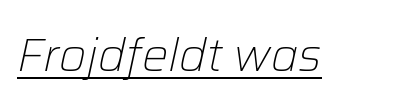
Q: Is the text bold? A: No.
Q: Is the text italic (slanted)? A: Yes, it leans right by about 12 degrees.
Q: Is the text underlined? A: Yes.
Q: Is the spacing between letters normal or unusually wide? A: Normal.
Q: Width (condensed, normal, or wide)? A: Normal.
Q: Stroke contrast? A: Low.
Q: x-height? A: Medium.
Q: Monospaced? A: No.
